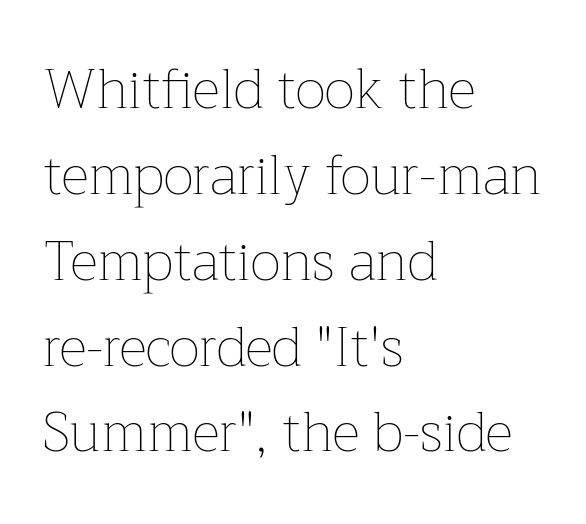
The image shows 54 px thin type, upright; set left-aligned, normal line spacing (1.59x), normal letter spacing, not underlined; low stroke contrast and a medium x-height.
